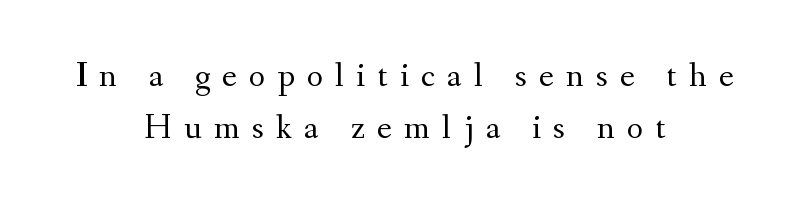
Q: Is the text bold? A: No.
Q: Is the text italic (slanted)? A: No, it is upright.
Q: Is the typeface a serif or a sans-serif typeface? A: Serif.
Q: Is the text underlined? A: No.
Q: How is the paragraph aligned? A: Centered.
Q: Is the spacing between letters normal or unusually wide? A: Unusually wide.
Q: Is the spacing between lines tight, normal or loose? A: Normal.
Q: Width (condensed, normal, or wide)? A: Normal.
Q: Stroke contrast? A: Medium.
Q: x-height? A: Small.
Q: Monospaced? A: No.
